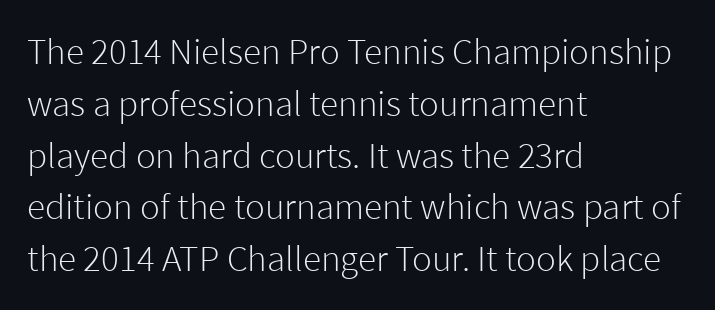
Q: Is the text bold? A: No.
Q: Is the text italic (slanted)? A: No, it is upright.
Q: Is the typeface a serif or a sans-serif typeface? A: Sans-serif.
Q: Is the text underlined? A: No.
Q: How is the paragraph aligned? A: Left-aligned.
Q: Is the spacing between letters normal or unusually wide? A: Normal.
Q: Is the spacing between lines tight, normal or loose? A: Normal.
Q: Width (condensed, normal, or wide)? A: Normal.
Q: Stroke contrast? A: Low.
Q: x-height? A: Medium.
Q: Monospaced? A: No.
